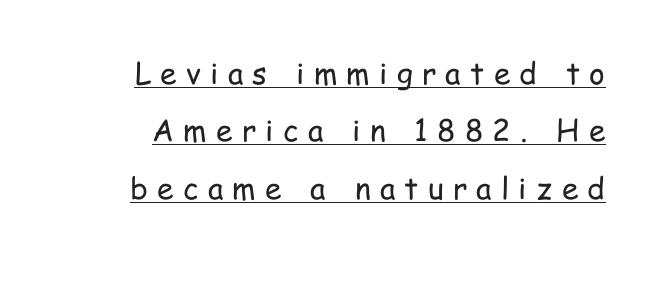
Q: Is the text bold? A: No.
Q: Is the text italic (slanted)? A: No, it is upright.
Q: Is the typeface a serif or a sans-serif typeface? A: Sans-serif.
Q: Is the text underlined? A: Yes.
Q: Is the spacing between letters normal or unusually wide? A: Unusually wide.
Q: Is the spacing between lines tight, normal or loose? A: Loose.
Q: Width (condensed, normal, or wide)? A: Condensed.
Q: Stroke contrast? A: Low.
Q: x-height? A: Medium.
Q: Monospaced? A: No.
